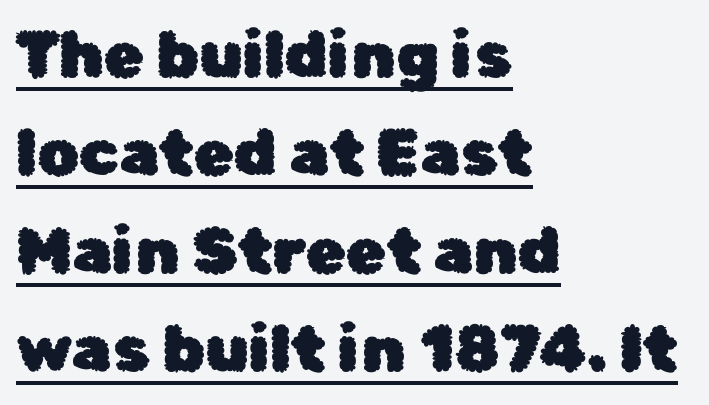
Think of a printed novel: that variable character pitch is what you see here. Quick note: not italic, upright. The tracking reads as untouched default to a designer's eye. Vertical spacing — default.
